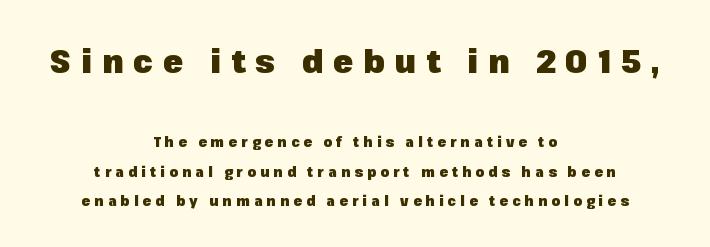
Q: Is the text bold? A: Yes.
Q: Is the text italic (slanted)? A: No, it is upright.
Q: Is the typeface a serif or a sans-serif typeface? A: Sans-serif.
Q: Is the text underlined? A: No.
Q: How is the paragraph aligned? A: Centered.
Q: Is the spacing between letters normal or unusually wide? A: Unusually wide.
Q: Is the spacing between lines tight, normal or loose? A: Loose.
Q: Which block of text is set in a larger size, the first (top) or the second (bottom)? A: The first (top) one.
Q: Width (condensed, normal, or wide)? A: Normal.
Q: Stroke contrast? A: Low.
Q: x-height? A: Medium.
Q: Monospaced? A: No.
